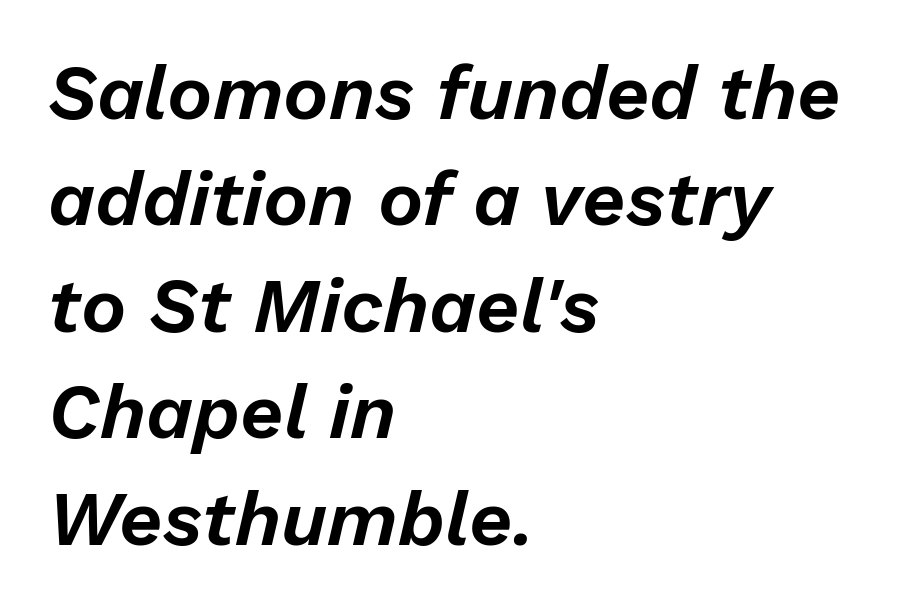
Q: Is the text italic (slanted)? A: Yes, it leans right by about 13 degrees.
Q: Is the text underlined? A: No.
Q: How is the paragraph aligned? A: Left-aligned.
Q: Is the spacing between letters normal or unusually wide? A: Normal.
Q: Is the spacing between lines tight, normal or loose? A: Normal.
Q: Width (condensed, normal, or wide)? A: Normal.
Q: Stroke contrast? A: Low.
Q: x-height? A: Medium.
Q: Monospaced? A: No.
